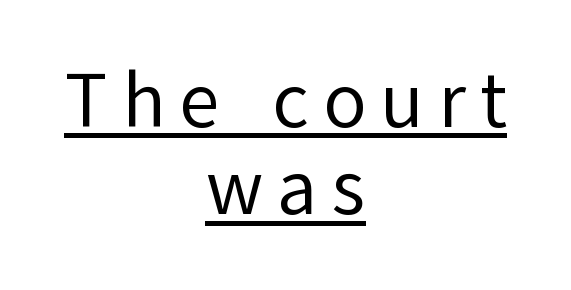
{"serif": "no", "italic": "no", "bold": "no", "weight": "regular", "width": "normal", "stroke_contrast": "low", "x_height": "medium", "monospaced": "no", "underline": "yes", "align": "center", "line_spacing": "tight", "line_spacing_ratio": 1.12, "glyph_px": 78}
